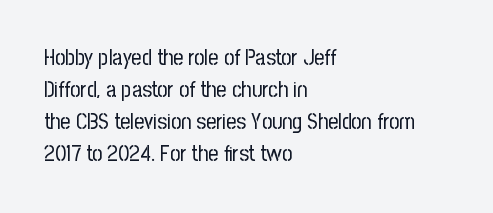
Weight: in the light-to-regular range. These lines keep a tight, regular rhythm from letter to letter. Any mark beneath the type? The region is blank. Left-aligned paragraph, ragged on the right. If you drew a line through each stem, it would be perfectly vertical. Honestly, the row spacing looks completely unremarkable.
